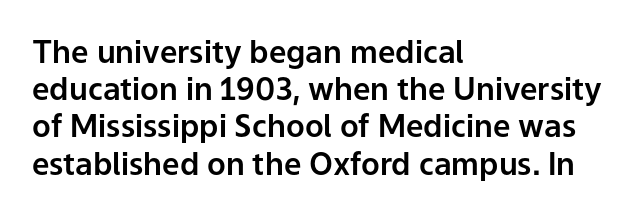
{"serif": "no", "italic": "no", "width": "normal", "stroke_contrast": "low", "x_height": "medium", "monospaced": "no", "underline": "no", "align": "left", "line_spacing_ratio": 1.2, "letter_spacing": "normal", "letter_spacing_em": 0.0, "glyph_px": 31}
